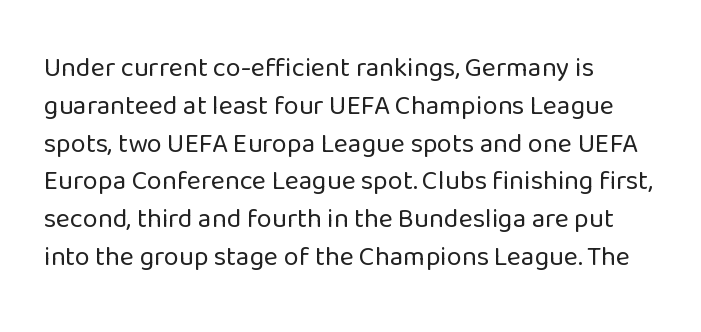
{"italic": "no", "bold": "no", "underline": "no", "align": "left", "line_spacing": "normal", "line_spacing_ratio": 1.4, "letter_spacing": "normal", "letter_spacing_em": 0.0, "glyph_px": 27}
